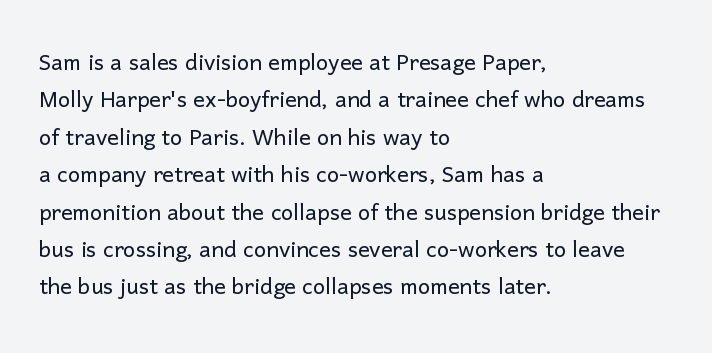
Q: Is the text bold? A: No.
Q: Is the text italic (slanted)? A: No, it is upright.
Q: Is the typeface a serif or a sans-serif typeface? A: Sans-serif.
Q: Is the text underlined? A: No.
Q: How is the paragraph aligned? A: Left-aligned.
Q: Is the spacing between letters normal or unusually wide? A: Normal.
Q: Is the spacing between lines tight, normal or loose? A: Normal.
Q: Width (condensed, normal, or wide)? A: Normal.
Q: Stroke contrast? A: Low.
Q: x-height? A: Medium.
Q: Monospaced? A: No.
